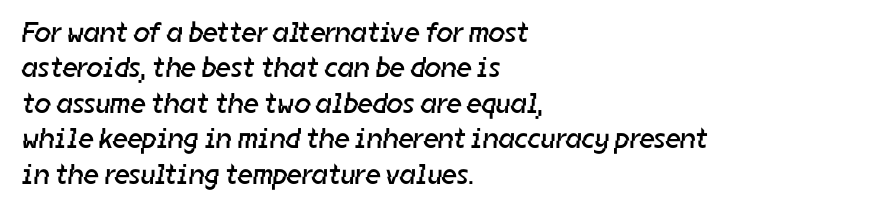
Q: Is the text bold? A: No.
Q: Is the typeface a serif or a sans-serif typeface? A: Sans-serif.
Q: Is the text underlined? A: No.
Q: How is the paragraph aligned? A: Left-aligned.
Q: Is the spacing between letters normal or unusually wide? A: Normal.
Q: Width (condensed, normal, or wide)? A: Normal.
Q: Stroke contrast? A: Low.
Q: x-height? A: Medium.
Q: Monospaced? A: No.
